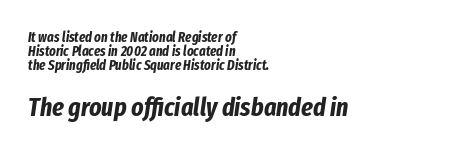
Q: Is the text bold? A: Yes.
Q: Is the text italic (slanted)? A: Yes, it leans right by about 8 degrees.
Q: Is the text underlined? A: No.
Q: How is the paragraph aligned? A: Left-aligned.
Q: Is the spacing between letters normal or unusually wide? A: Normal.
Q: Is the spacing between lines tight, normal or loose? A: Tight.
Q: Which block of text is set in a larger size, the first (top) or the second (bottom)? A: The second (bottom) one.
